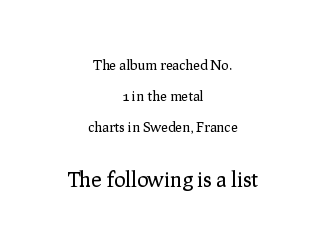
The rag falls on both sides of this text block equally. This reads as an unemphasized weight, regular at the heaviest. The rendering uses a large line-height, opening up the rows. A typesetter would call this zero additional tracking.
